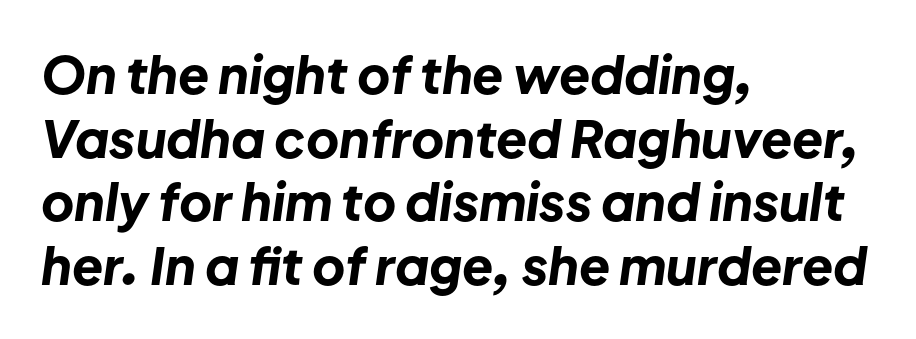
The image shows 51 px bold type, italic (leaning right); set left-aligned, normal line spacing (1.25x), normal letter spacing, not underlined; low stroke contrast and a medium x-height.
